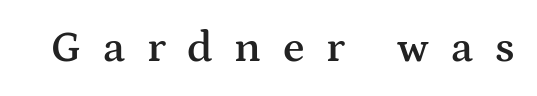
Q: Is the text bold? A: Semi-bold.
Q: Is the text italic (slanted)? A: No, it is upright.
Q: Is the typeface a serif or a sans-serif typeface? A: Serif.
Q: Is the text underlined? A: No.
Q: Is the spacing between letters normal or unusually wide? A: Unusually wide.
Q: Width (condensed, normal, or wide)? A: Wide.
Q: Stroke contrast? A: Medium.
Q: x-height? A: Medium.
Q: Monospaced? A: No.
